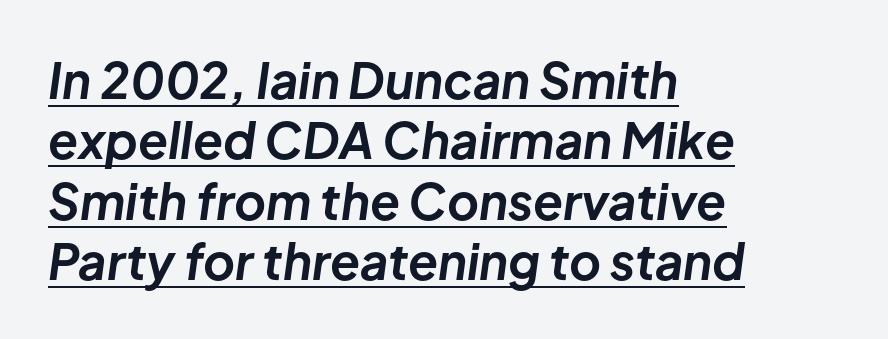
Horizontal alignment here is leftward, the default for most running prose. The glyphs look as if they've been sheared to an angle. What weight is shown? A full bold with thick strokes. You can see a thin bar hugging the bottom of the glyphs.
